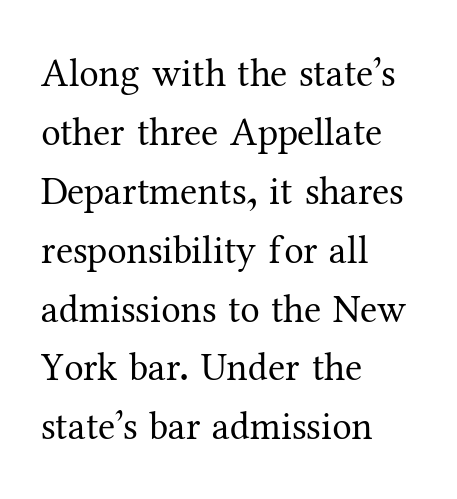
Q: Is the text bold? A: No.
Q: Is the text italic (slanted)? A: No, it is upright.
Q: Is the typeface a serif or a sans-serif typeface? A: Serif.
Q: Is the text underlined? A: No.
Q: How is the paragraph aligned? A: Left-aligned.
Q: Is the spacing between letters normal or unusually wide? A: Normal.
Q: Is the spacing between lines tight, normal or loose? A: Normal.
Q: Width (condensed, normal, or wide)? A: Normal.
Q: Stroke contrast? A: Medium.
Q: x-height? A: Medium.
Q: Monospaced? A: No.
